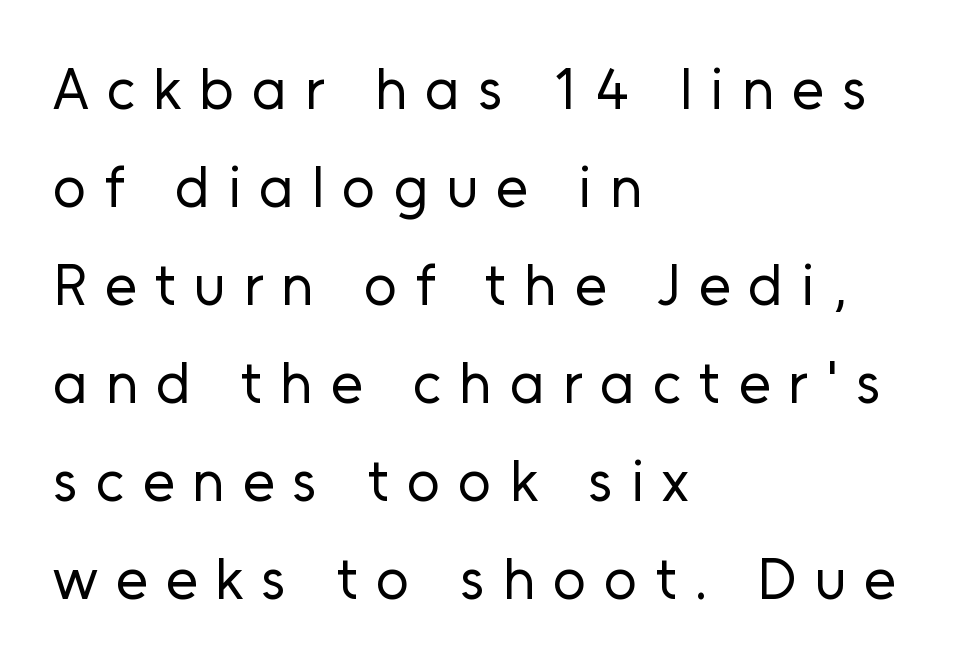
The image shows 58 px regular-weight sans-serif type, upright; set left-aligned, normal line spacing (1.69x), unusually wide letter spacing (+0.31 em), not underlined; low stroke contrast and a medium x-height.
